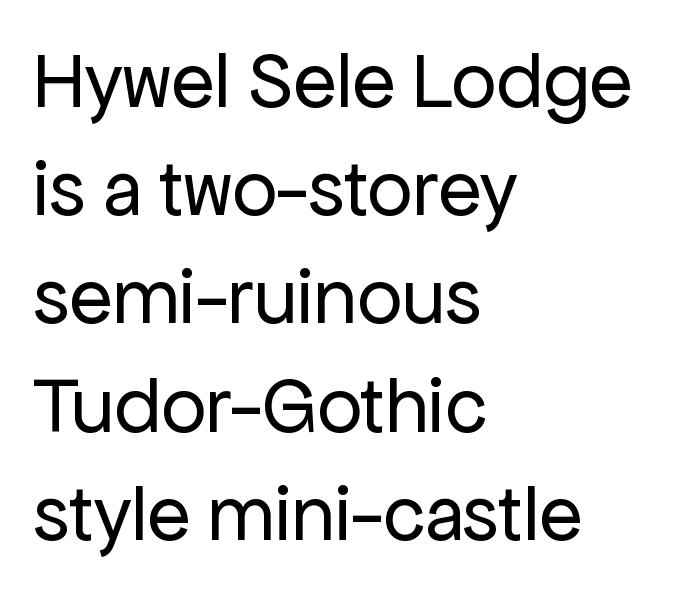
Counters stay open thanks to moderate or lighter strokes. Honestly, the row spacing looks completely unremarkable. The baseline area is clear. You could not count columns in this text — the font is proportionally spaced. Does extra space separate the letters? No, they use regular spacing.
